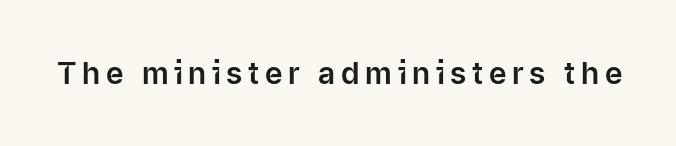
The designer went with a sans here, leaving each stem footless. A clean baseline with only descenders dipping below it. Does the lettering tilt? It doesn't — this is upright. Note the varied advance widths — an 'i' is clearly narrower than an 'm'.
